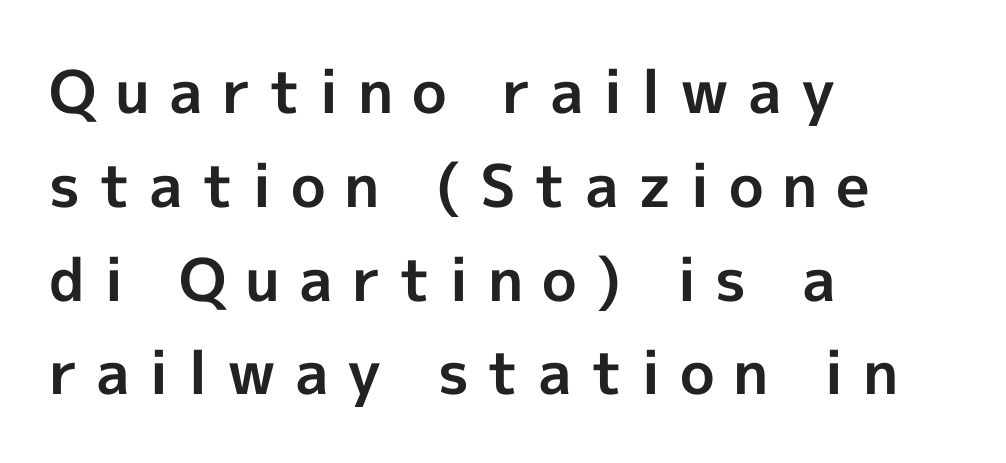
Do the letters lean? They stand straight. Look at the bottom of the vertical strokes: they stop flat, with no serifs. Words appear elongated and porous because spacing is wide. Line starts are locked; line ends wander. Do the characters align in a grid? No, the font is proportional.
